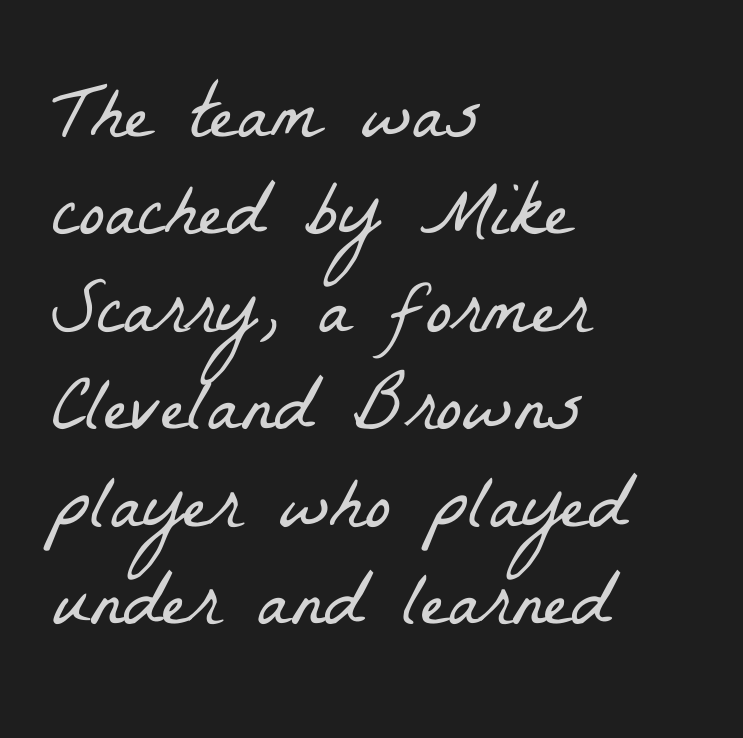
The image shows 78 px light, condensed serif type; set left-aligned, normal line spacing (1.25x), normal letter spacing, not underlined; low stroke contrast and a medium x-height.
